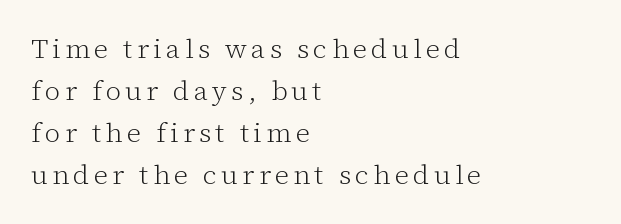
The image shows 27 px text type, upright; set left-aligned, normal line spacing (1.55x), not underlined.
